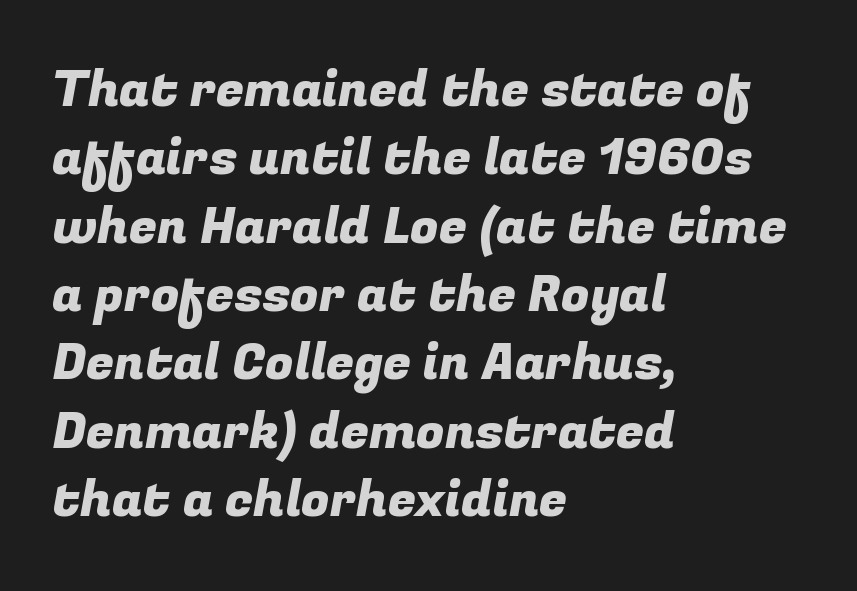
{"serif": "no", "width": "normal", "stroke_contrast": "low", "x_height": "medium", "monospaced": "no", "underline": "no", "align": "left", "line_spacing": "normal", "line_spacing_ratio": 1.34, "letter_spacing": "normal", "letter_spacing_em": 0.0, "glyph_px": 51}
